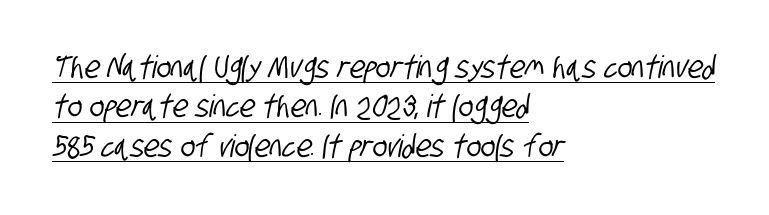
Letterform terminals end flat and unadorned throughout the passage. Spacing between characters is what you'd get straight out of the box. Quick note: underline on. These lines are rendered in a variable-pitch font. If you measured baseline to baseline, you'd find a middling distance. Each line starts at the same left margin while the right side varies.
